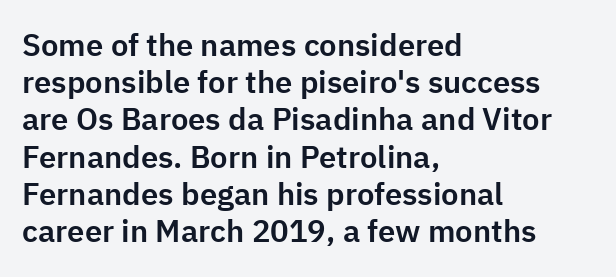
Q: Is the text italic (slanted)? A: No, it is upright.
Q: Is the typeface a serif or a sans-serif typeface? A: Sans-serif.
Q: Is the text underlined? A: No.
Q: How is the paragraph aligned? A: Left-aligned.
Q: Is the spacing between letters normal or unusually wide? A: Normal.
Q: Width (condensed, normal, or wide)? A: Normal.
Q: Stroke contrast? A: Low.
Q: x-height? A: Medium.
Q: Monospaced? A: No.
